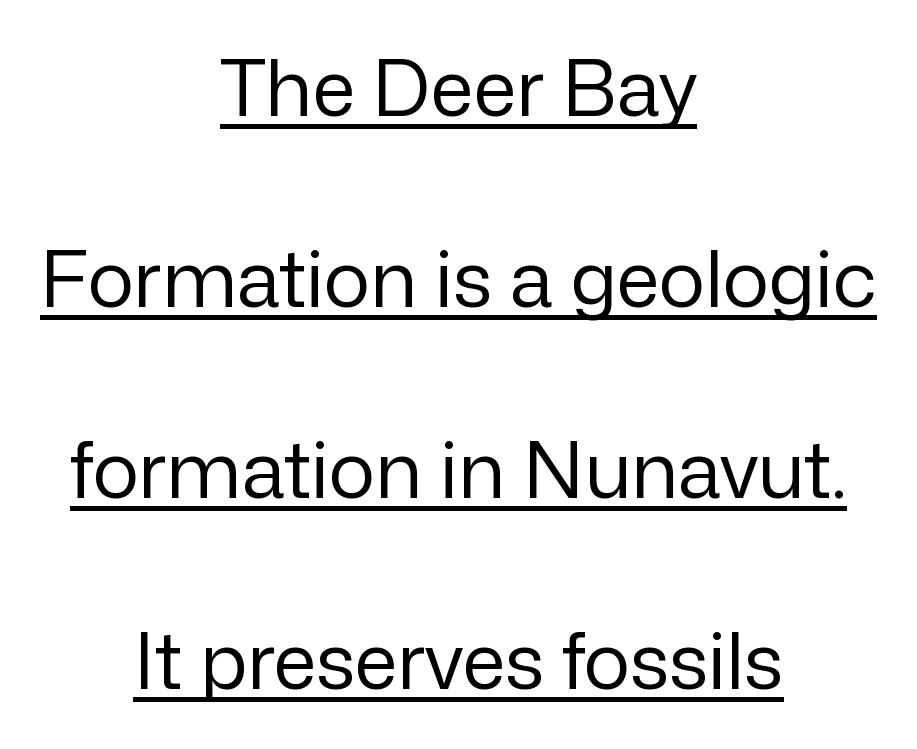
The image shows 78 px regular-weight sans-serif type, upright; set centered, loose line spacing (2.45x), normal letter spacing, underlined; low stroke contrast and a medium x-height.
